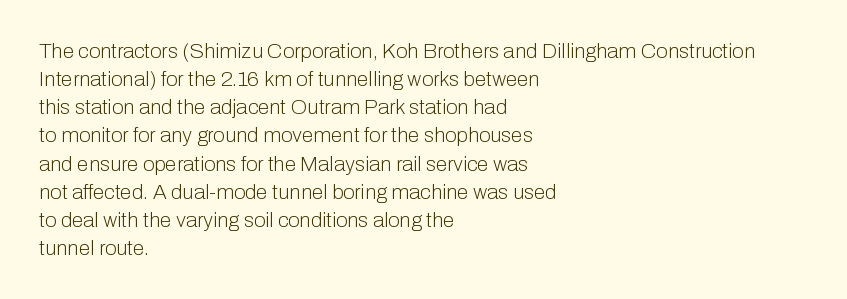
Visually the block forms a straight wall on the left and a jagged coastline on the right. Style check: upright. Bold? No — there's no thickening of the strokes. Notice how descenders clear the ascenders below comfortably — that's standard leading. Each word holds together tightly as a unit, with standard inter-letter gaps.
